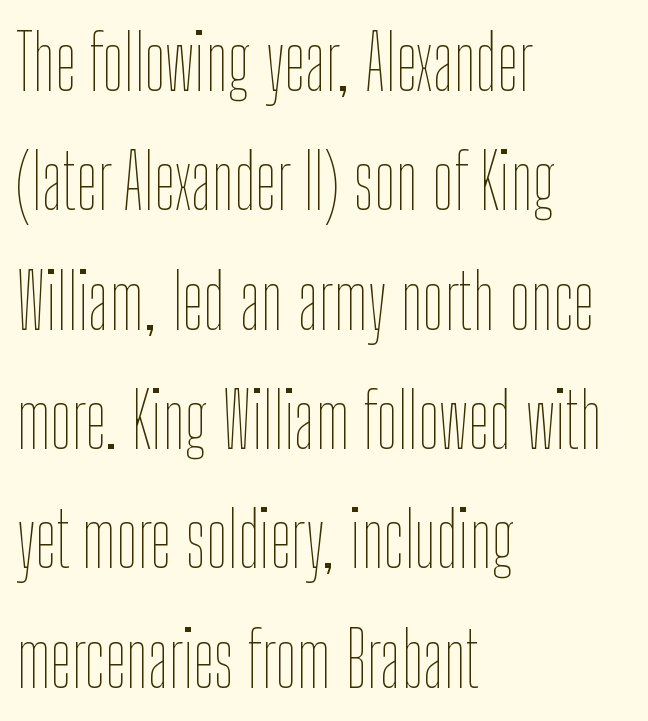
The image shows 76 px thin, condensed type, upright; set left-aligned, normal line spacing (1.57x), normal letter spacing, not underlined; low stroke contrast and a medium x-height.
